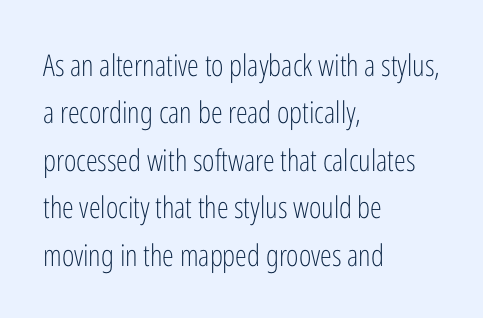
{"serif": "no", "italic": "no", "bold": "no", "weight": "light", "width": "condensed", "stroke_contrast": "low", "x_height": "medium", "monospaced": "no", "underline": "no", "align": "left", "line_spacing": "normal", "line_spacing_ratio": 1.58, "letter_spacing": "normal", "letter_spacing_em": 0.0, "glyph_px": 30}
